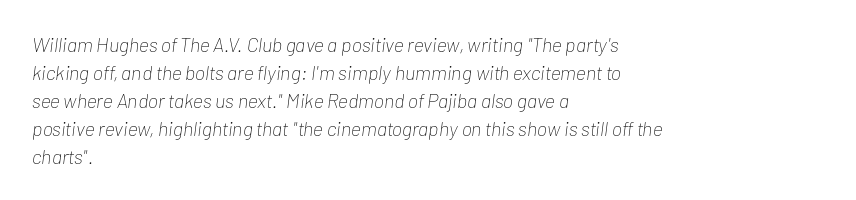
Is the stroke heavy? The answer is a plain regular-or-lighter. Typeset ragged right — the left edge is the straight one. Letter spacing: default. It's the slanting kind of type. Quick note: underline off. The lines sit at an ordinary, default distance from one another.
